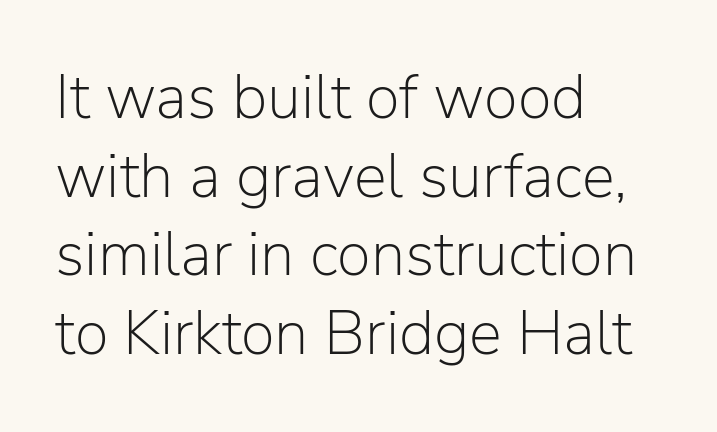
The image shows 62 px light sans-serif type, upright; set left-aligned, normal line spacing (1.27x), normal letter spacing, not underlined; low stroke contrast and a medium x-height.
